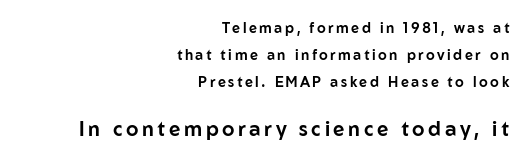
Descenders hang freely into open space. Posture: straight, roman, zero tilt. Which of the two is more prominent by size? The second, at the bottom. Is the block centered? No — it sits flush against the right margin. Horizontal bands of white between lines are thick stripes.
